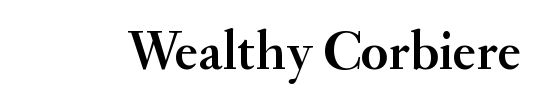
The image shows 56 px serif type, upright; set normal letter spacing, not underlined; medium stroke contrast and a small x-height.
